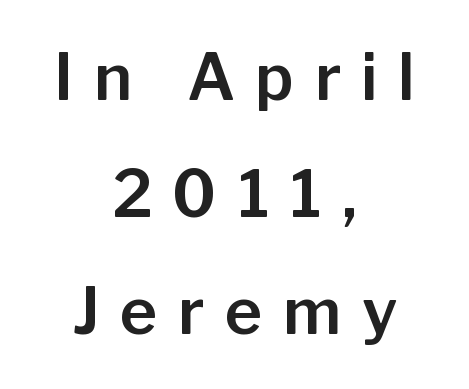
Descenders hang freely into open space. Think of a printed novel: that variable character pitch is what you see here. Inter-character spacing is expanded well beyond the font's built-in metrics. Nope, no serifs anywhere on these letters. Characters remain perfectly vertical along every line. Horizontal alignment here is central, giving a formal, balanced look.
